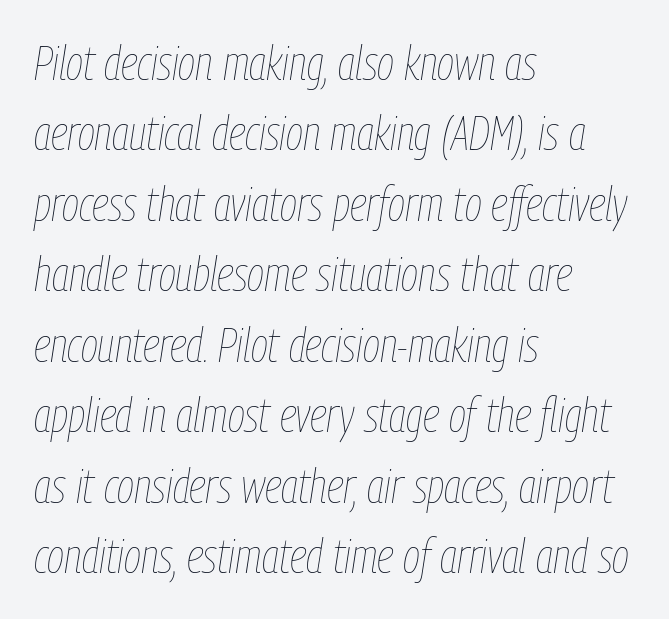
Q: Is the text bold? A: No.
Q: Is the text italic (slanted)? A: Yes, it leans right by about 9 degrees.
Q: Is the text underlined? A: No.
Q: How is the paragraph aligned? A: Left-aligned.
Q: Is the spacing between letters normal or unusually wide? A: Normal.
Q: Is the spacing between lines tight, normal or loose? A: Normal.
Q: Width (condensed, normal, or wide)? A: Condensed.
Q: Stroke contrast? A: Low.
Q: x-height? A: Medium.
Q: Monospaced? A: No.
